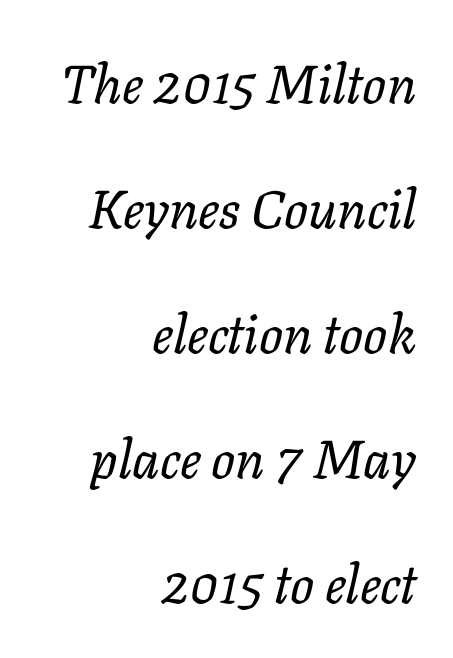
{"italic": "yes", "lean": "right", "slant_degrees": 11, "bold": "no", "weight": "regular", "width": "normal", "stroke_contrast": "low", "x_height": "medium", "monospaced": "no", "underline": "no", "align": "right", "line_spacing": "loose", "line_spacing_ratio": 2.36, "letter_spacing": "normal", "letter_spacing_em": 0.0, "glyph_px": 53}
